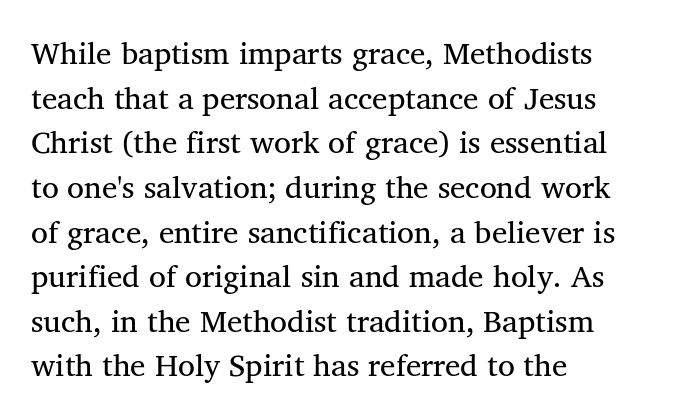
Tracking here is standard; glyphs follow each other at the usual distance. The characters display serif detailing at their extremities. Has an underline been added? It has not. Every character sits straight up, as roman type does. Baseline-to-baseline distance is the conventional proportion of letter height.
